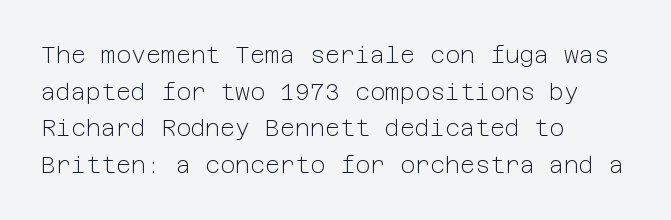
Notice how descenders clear the ascenders below comfortably — that's standard leading. Heft: none added — not bold. Posture: upright roman. The tracking reads as untouched default to a designer's eye. If you drew a ruler down the left edge, every line would touch it.
